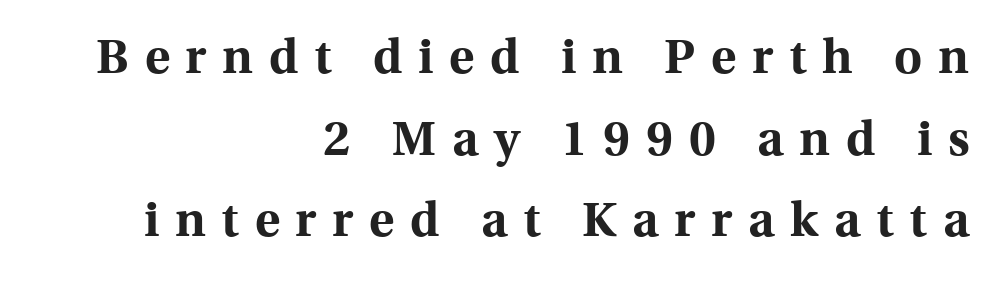
The image shows 48 px bold serif type, upright; set right-aligned, normal line spacing (1.7x), unusually wide letter spacing (+0.33 em), not underlined; a medium x-height.
